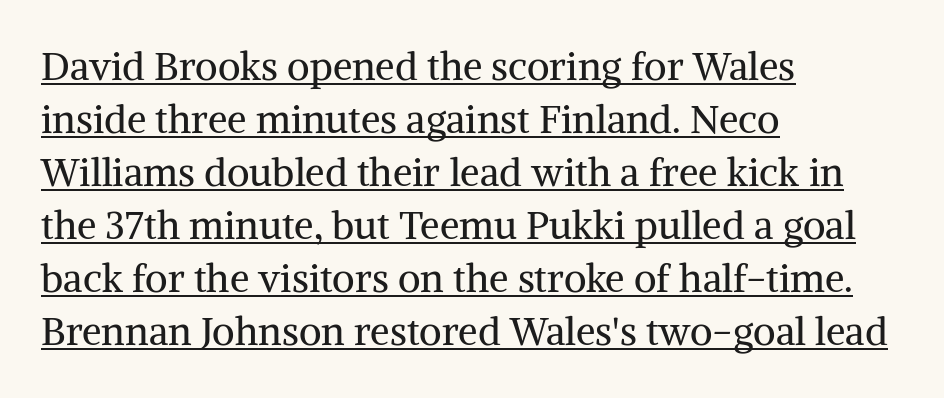
The image shows 39 px regular-weight serif type, upright; set left-aligned, normal line spacing (1.36x), normal letter spacing, underlined; medium stroke contrast and a medium x-height.
